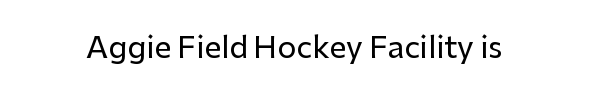
{"serif": "no", "italic": "no", "width": "normal", "stroke_contrast": "low", "x_height": "medium", "monospaced": "no", "underline": "no", "letter_spacing": "normal", "letter_spacing_em": 0.0, "glyph_px": 30}
